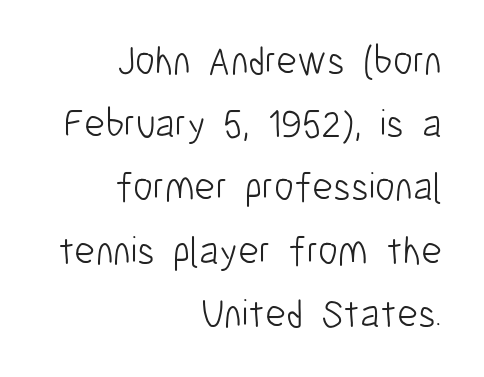
Q: Is the text bold? A: No.
Q: Is the text italic (slanted)? A: No, it is upright.
Q: Is the typeface a serif or a sans-serif typeface? A: Sans-serif.
Q: Is the text underlined? A: No.
Q: How is the paragraph aligned? A: Right-aligned.
Q: Is the spacing between letters normal or unusually wide? A: Normal.
Q: Is the spacing between lines tight, normal or loose? A: Normal.
Q: Width (condensed, normal, or wide)? A: Condensed.
Q: Stroke contrast? A: Low.
Q: x-height? A: Medium.
Q: Monospaced? A: No.
